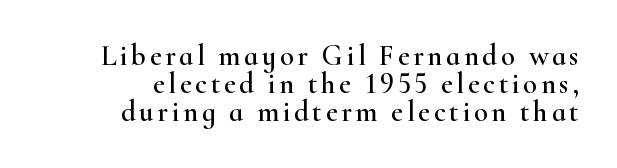
Quick note: underline off. You could not count columns in this text — the font is proportionally spaced. Layout note: lines flush right. Whoever set this chose condensed vertical rhythm over breathing room. Italic: no, the glyphs are upright roman.
